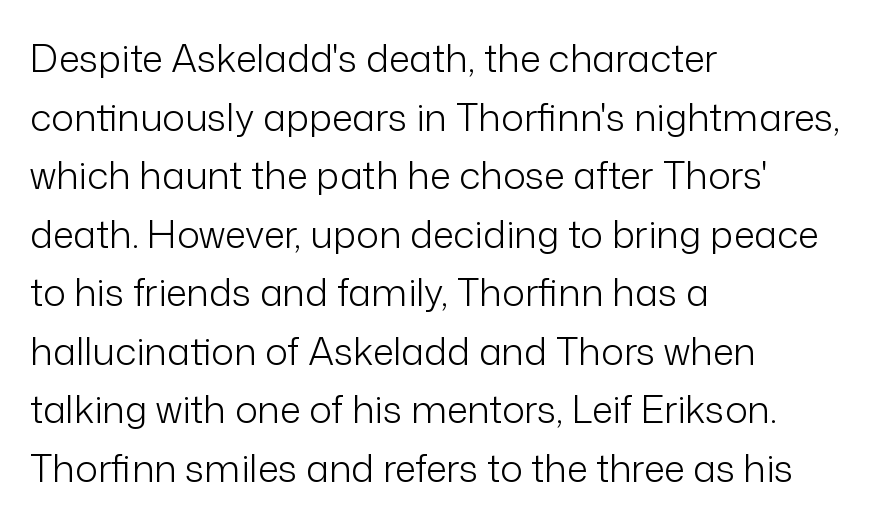
The image shows 38 px light sans-serif type, upright; set left-aligned, normal line spacing (1.54x), normal letter spacing, not underlined; low stroke contrast and a medium x-height.
